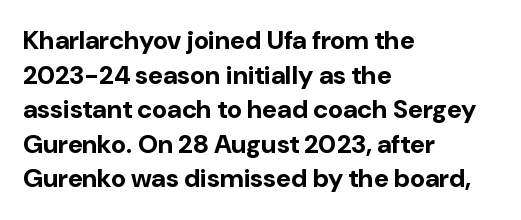
{"italic": "no", "bold": "yes", "underline": "no", "align": "left", "line_spacing": "normal", "line_spacing_ratio": 1.33, "letter_spacing": "normal", "letter_spacing_em": 0.0, "glyph_px": 26}
